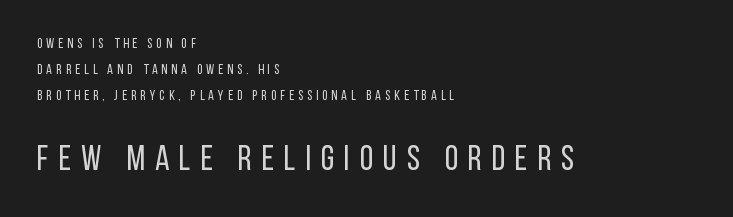
Each letter's strokes conclude bluntly, with no projecting serifs. Small over large — that's the arrangement of the two blocks here. Words float on clear page, feet unadorned. Glyph-to-glyph distance is far greater than everyday printed text. Italic: no, the glyphs are upright roman. Caption: face not bold, strokes unweighted.
